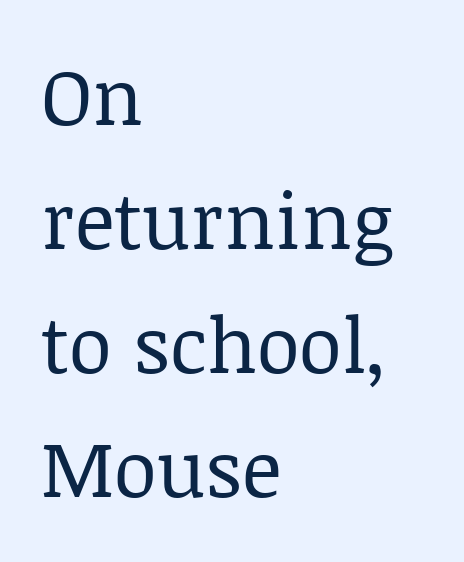
Q: Is the text bold? A: No.
Q: Is the text italic (slanted)? A: No, it is upright.
Q: Is the typeface a serif or a sans-serif typeface? A: Serif.
Q: Is the text underlined? A: No.
Q: How is the paragraph aligned? A: Left-aligned.
Q: Is the spacing between letters normal or unusually wide? A: Normal.
Q: Is the spacing between lines tight, normal or loose? A: Normal.
Q: Width (condensed, normal, or wide)? A: Normal.
Q: Stroke contrast? A: Low.
Q: x-height? A: Large.
Q: Monospaced? A: No.
